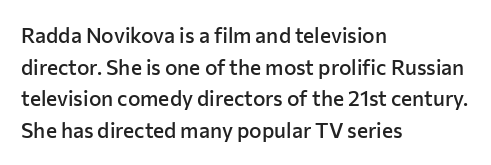
Italic? Not at all — the glyphs are vertical. A typesetter would call this zero additional tracking. The typesetting leans somewhat heavy: a semibold. The string is rendered with underlining switched off. The setting favours the left margin, as ordinary paragraphs usually do.
